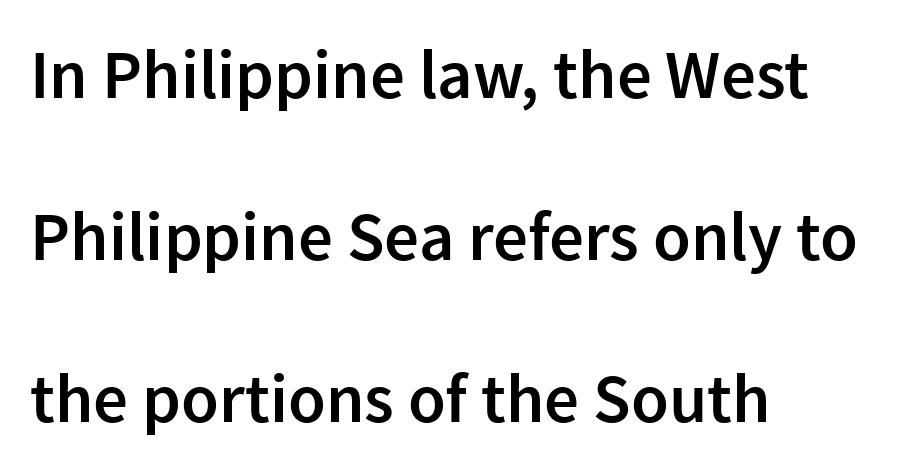
Q: Is the text bold? A: Semi-bold.
Q: Is the text italic (slanted)? A: No, it is upright.
Q: Is the typeface a serif or a sans-serif typeface? A: Sans-serif.
Q: Is the text underlined? A: No.
Q: How is the paragraph aligned? A: Left-aligned.
Q: Is the spacing between letters normal or unusually wide? A: Normal.
Q: Is the spacing between lines tight, normal or loose? A: Loose.
Q: Width (condensed, normal, or wide)? A: Normal.
Q: Stroke contrast? A: Low.
Q: x-height? A: Medium.
Q: Monospaced? A: No.
